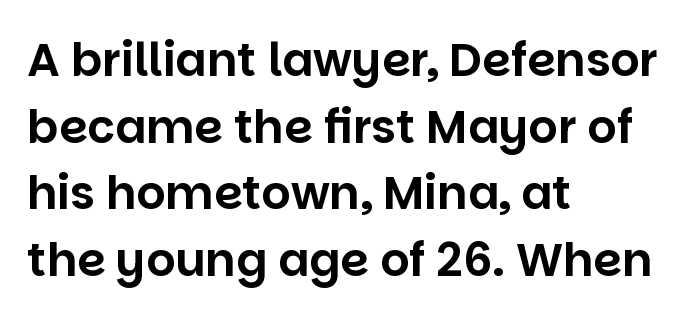
{"serif": "no", "italic": "no", "width": "normal", "stroke_contrast": "low", "x_height": "large", "monospaced": "no", "underline": "no", "align": "left", "line_spacing": "normal", "line_spacing_ratio": 1.45, "letter_spacing": "normal", "letter_spacing_em": 0.0, "glyph_px": 46}
